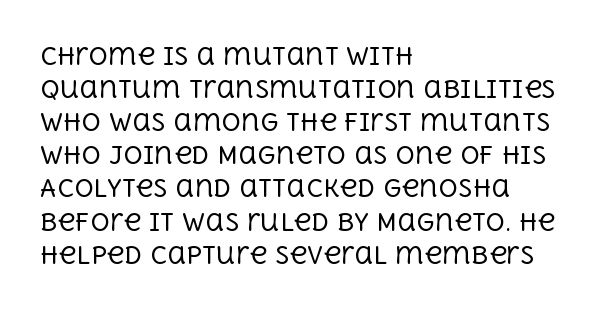
The image shows 24 px text type, upright; set left-aligned, normal line spacing (1.38x), normal letter spacing, not underlined.
